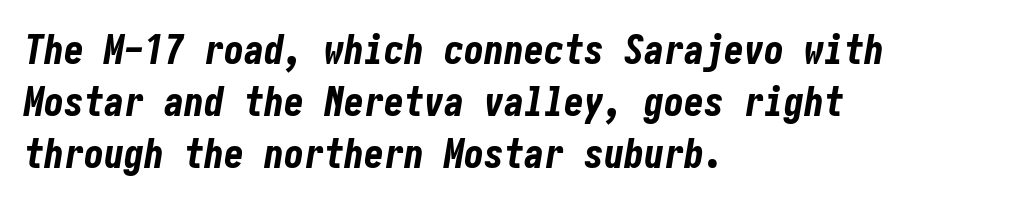
The image shows 40 px bold, condensed type, italic (leaning right); set left-aligned, normal line spacing (1.3x), normal letter spacing, not underlined; low stroke contrast and a medium x-height.
